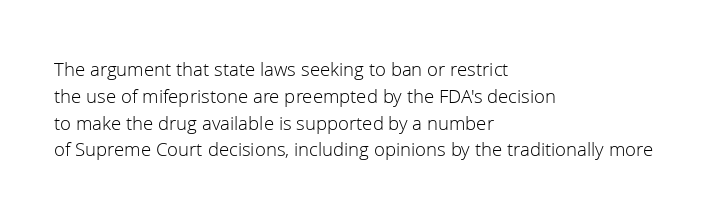
{"italic": "no", "bold": "no", "underline": "no", "align": "left", "line_spacing": "normal", "line_spacing_ratio": 1.34, "letter_spacing": "normal", "letter_spacing_em": 0.0, "glyph_px": 20}
